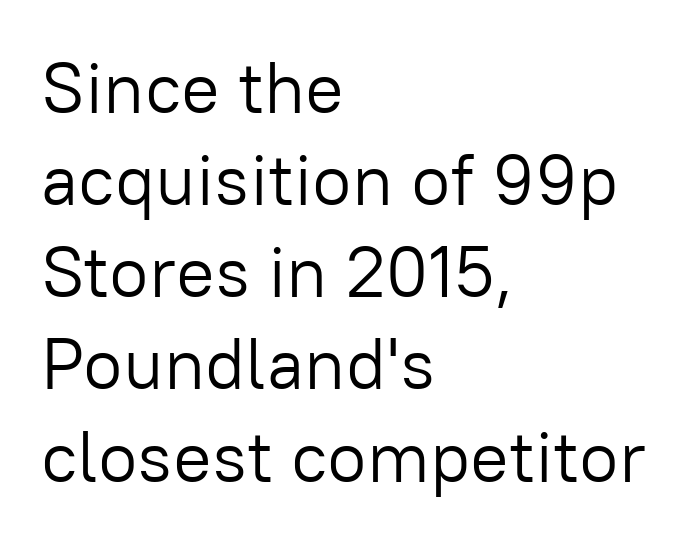
Q: Is the text bold? A: No.
Q: Is the text italic (slanted)? A: No, it is upright.
Q: Is the typeface a serif or a sans-serif typeface? A: Sans-serif.
Q: Is the text underlined? A: No.
Q: How is the paragraph aligned? A: Left-aligned.
Q: Is the spacing between letters normal or unusually wide? A: Normal.
Q: Is the spacing between lines tight, normal or loose? A: Normal.
Q: Width (condensed, normal, or wide)? A: Normal.
Q: Stroke contrast? A: Low.
Q: x-height? A: Medium.
Q: Monospaced? A: No.
